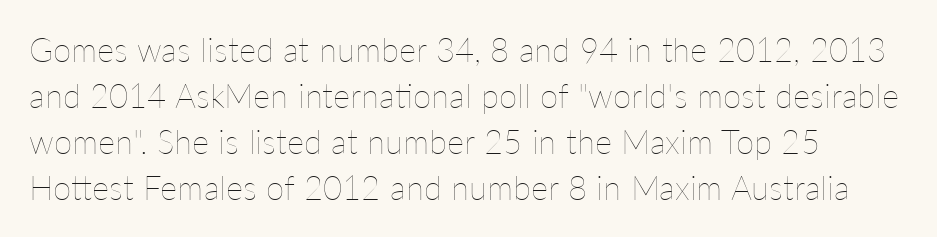
Q: Is the text bold? A: No.
Q: Is the text italic (slanted)? A: No, it is upright.
Q: Is the text underlined? A: No.
Q: How is the paragraph aligned? A: Left-aligned.
Q: Is the spacing between letters normal or unusually wide? A: Normal.
Q: Is the spacing between lines tight, normal or loose? A: Normal.
Q: Width (condensed, normal, or wide)? A: Normal.
Q: Stroke contrast? A: Low.
Q: x-height? A: Medium.
Q: Monospaced? A: No.
